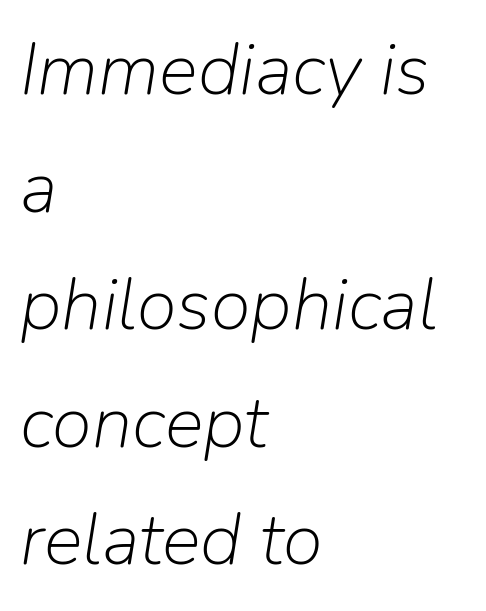
The image shows 73 px light type, italic (leaning right); set left-aligned, normal line spacing (1.61x), normal letter spacing, not underlined; low stroke contrast and a medium x-height.
